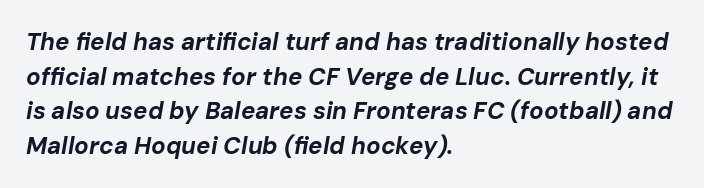
The image shows 24 px bold type, italic (leaning right); set left-aligned, normal line spacing (1.44x), normal letter spacing, not underlined.
